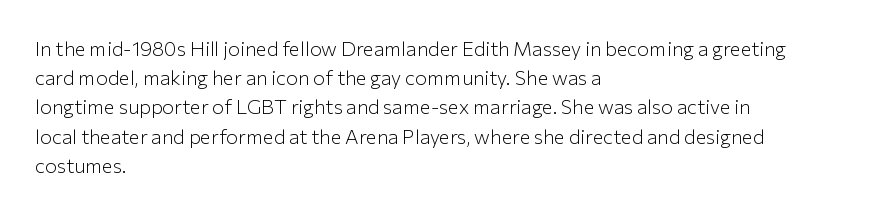
{"italic": "no", "bold": "no", "underline": "no", "align": "left", "line_spacing": "normal", "line_spacing_ratio": 1.46, "letter_spacing": "normal", "letter_spacing_em": 0.0, "glyph_px": 20}
